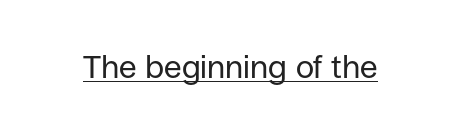
Q: Is the text bold? A: No.
Q: Is the text italic (slanted)? A: No, it is upright.
Q: Is the typeface a serif or a sans-serif typeface? A: Sans-serif.
Q: Is the text underlined? A: Yes.
Q: Is the spacing between letters normal or unusually wide? A: Normal.
Q: Width (condensed, normal, or wide)? A: Normal.
Q: Stroke contrast? A: Low.
Q: x-height? A: Large.
Q: Monospaced? A: No.
